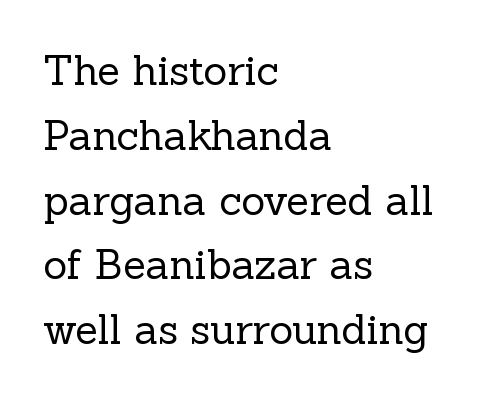
The image shows 41 px regular-weight serif type, upright; set left-aligned, normal line spacing (1.58x), normal letter spacing, not underlined; a medium x-height.
